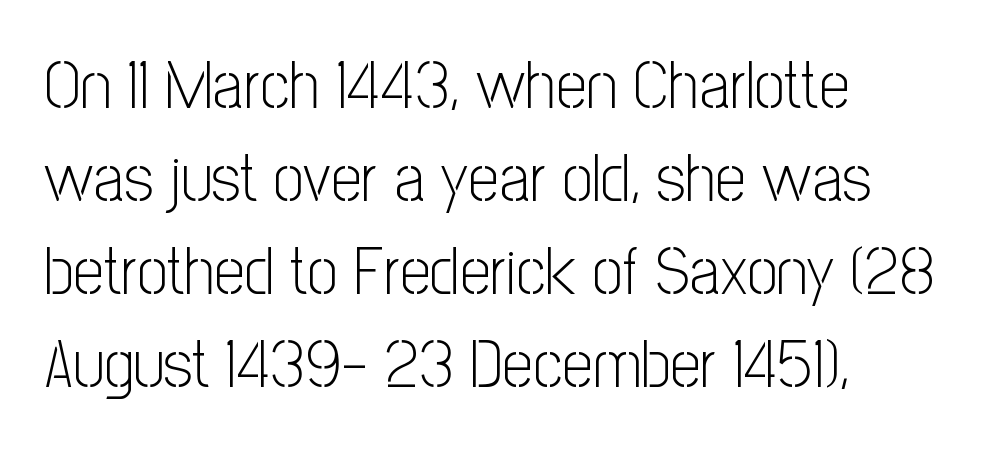
{"serif": "no", "italic": "no", "bold": "no", "weight": "light", "width": "condensed", "stroke_contrast": "low", "x_height": "medium", "monospaced": "no", "underline": "no", "align": "left", "line_spacing": "normal", "line_spacing_ratio": 1.37, "letter_spacing": "normal", "letter_spacing_em": 0.0, "glyph_px": 68}
